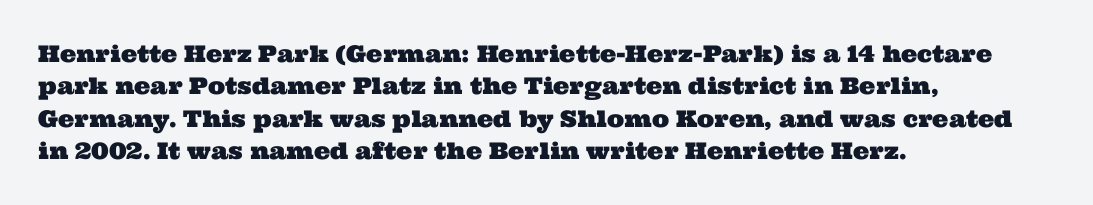
Q: Is the text underlined? A: No.
Q: How is the paragraph aligned? A: Left-aligned.
Q: Is the spacing between letters normal or unusually wide? A: Normal.
Q: Is the spacing between lines tight, normal or loose? A: Normal.
